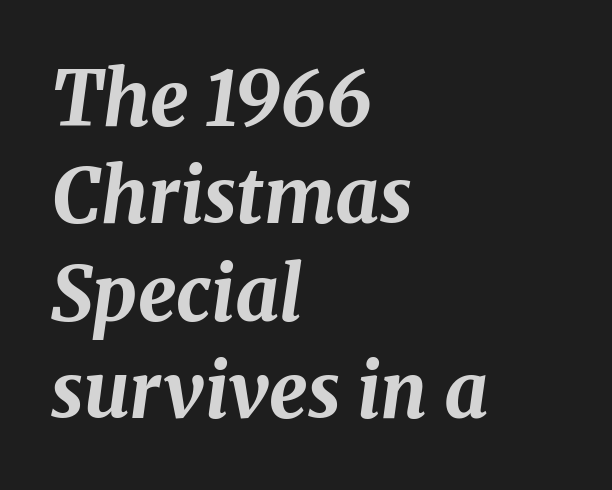
The leading is moderate, giving the passage an even texture. Lines of text with bare space underneath. Character widths vary here, with narrow letters taking less room than wide ones. Every letter is thick-stroked: bold, no question. This sample is left-justified, so line endings fall wherever the words run out.
